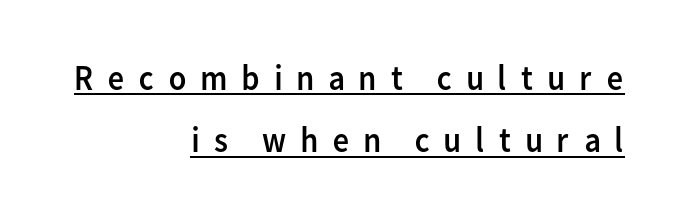
The image shows 36 px regular-weight sans-serif type, upright; set right-aligned, line spacing 1.73x, unusually wide letter spacing (+0.36 em), underlined; low stroke contrast and a medium x-height.
